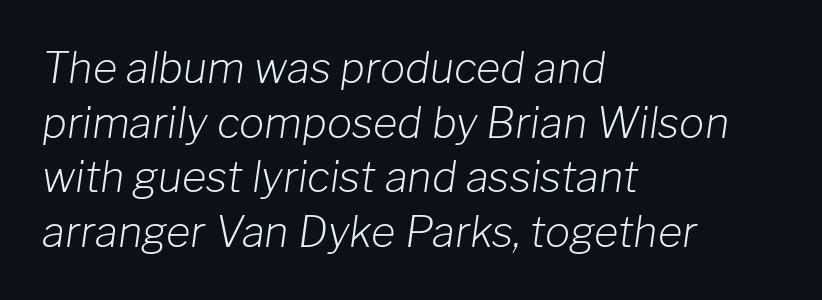
{"italic": "yes", "lean": "right", "slant_degrees": 8, "bold": "no", "weight": "light", "width": "normal", "stroke_contrast": "low", "x_height": "medium", "monospaced": "no", "underline": "no", "align": "left", "line_spacing": "normal", "line_spacing_ratio": 1.3, "letter_spacing": "normal", "letter_spacing_em": 0.0, "glyph_px": 42}
